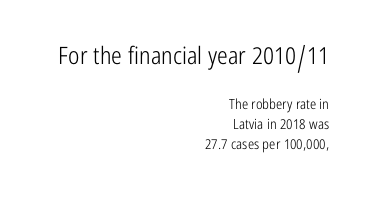
{"italic": "no", "bold": "no", "underline": "no", "align": "right", "line_spacing": "normal", "line_spacing_ratio": 1.42, "letter_spacing": "normal", "letter_spacing_em": 0.0, "larger_block": "first", "size_ratio": 1.71, "glyph_px": 24}
